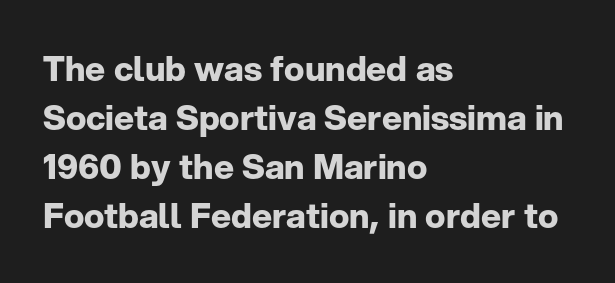
Q: Is the text bold? A: Yes.
Q: Is the text italic (slanted)? A: No, it is upright.
Q: Is the typeface a serif or a sans-serif typeface? A: Sans-serif.
Q: Is the text underlined? A: No.
Q: How is the paragraph aligned? A: Left-aligned.
Q: Is the spacing between letters normal or unusually wide? A: Normal.
Q: Is the spacing between lines tight, normal or loose? A: Normal.
Q: Width (condensed, normal, or wide)? A: Normal.
Q: Stroke contrast? A: Low.
Q: x-height? A: Medium.
Q: Monospaced? A: No.
